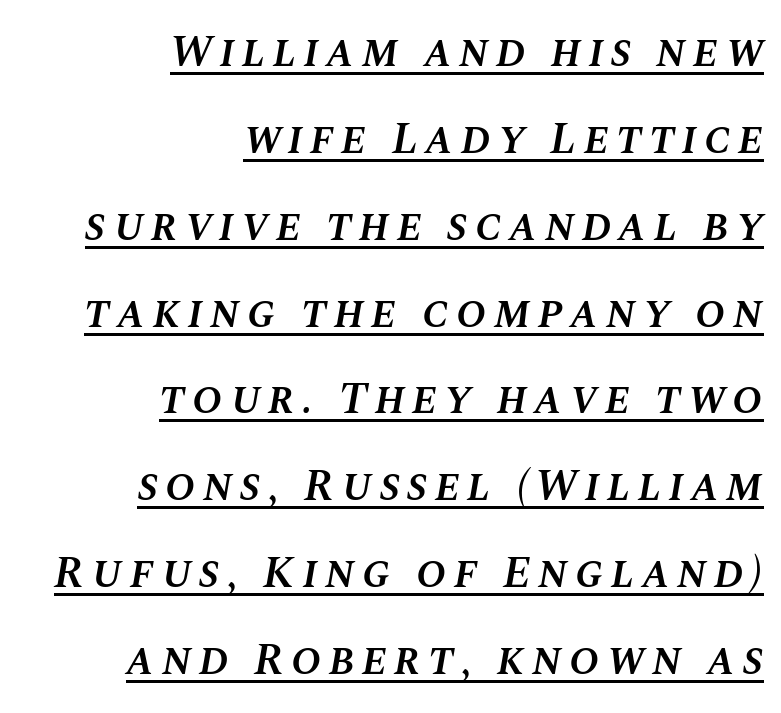
Q: Is the text bold? A: Semi-bold.
Q: Is the text italic (slanted)? A: Yes, it leans right by about 10 degrees.
Q: Is the text underlined? A: Yes.
Q: How is the paragraph aligned? A: Right-aligned.
Q: Is the spacing between lines tight, normal or loose? A: Loose.
Q: Width (condensed, normal, or wide)? A: Normal.
Q: Stroke contrast? A: Medium.
Q: x-height? A: Large.
Q: Monospaced? A: No.
